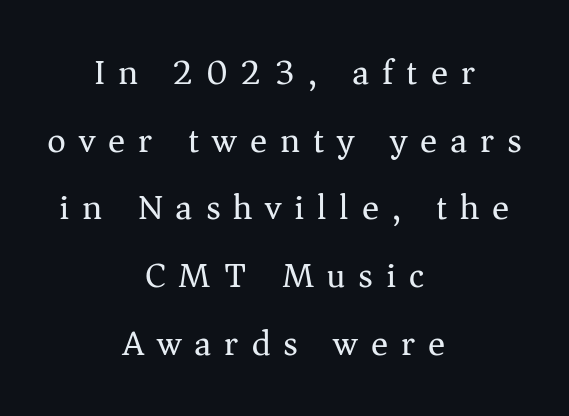
The image shows 36 px regular-weight serif type, upright; set centered, line spacing 1.88x, unusually wide letter spacing (+0.36 em), not underlined; medium stroke contrast and a medium x-height.
